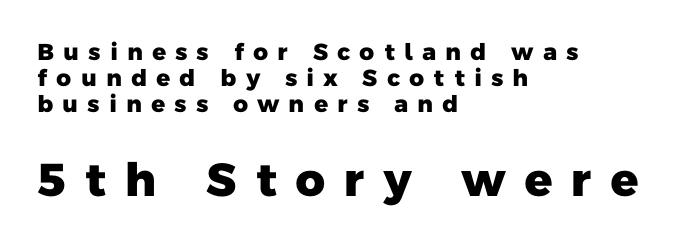
Q: Is the text bold? A: Yes.
Q: Is the typeface a serif or a sans-serif typeface? A: Sans-serif.
Q: Is the text underlined? A: No.
Q: How is the paragraph aligned? A: Left-aligned.
Q: Is the spacing between letters normal or unusually wide? A: Unusually wide.
Q: Is the spacing between lines tight, normal or loose? A: Tight.
Q: Which block of text is set in a larger size, the first (top) or the second (bottom)? A: The second (bottom) one.
Q: Width (condensed, normal, or wide)? A: Normal.
Q: Stroke contrast? A: Low.
Q: x-height? A: Medium.
Q: Monospaced? A: No.
